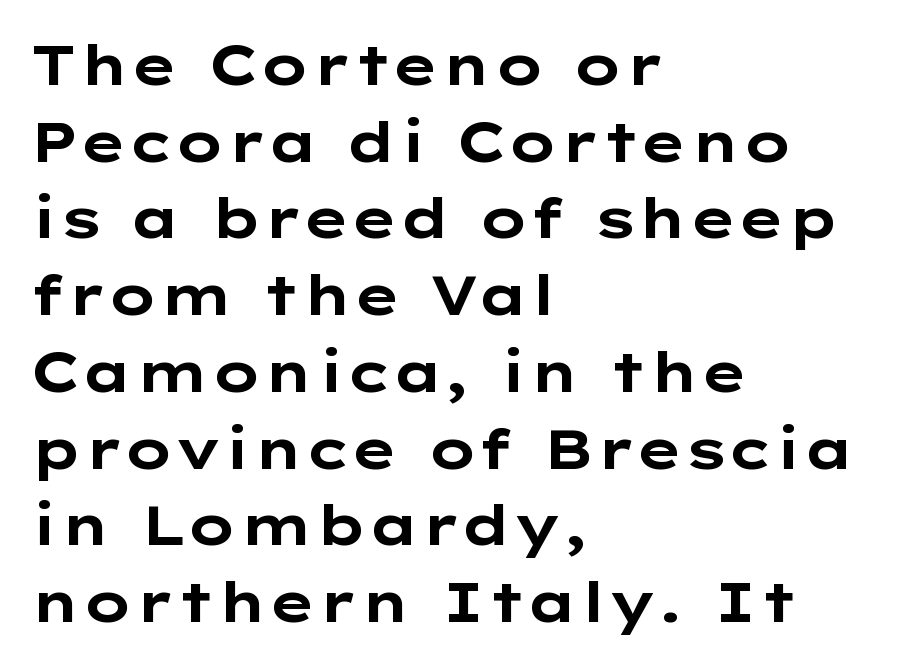
Q: Is the text bold? A: Yes.
Q: Is the text italic (slanted)? A: No, it is upright.
Q: Is the typeface a serif or a sans-serif typeface? A: Sans-serif.
Q: Is the text underlined? A: No.
Q: How is the paragraph aligned? A: Left-aligned.
Q: Is the spacing between letters normal or unusually wide? A: Normal.
Q: Is the spacing between lines tight, normal or loose? A: Normal.
Q: Width (condensed, normal, or wide)? A: Wide.
Q: Stroke contrast? A: Low.
Q: x-height? A: Medium.
Q: Monospaced? A: No.
